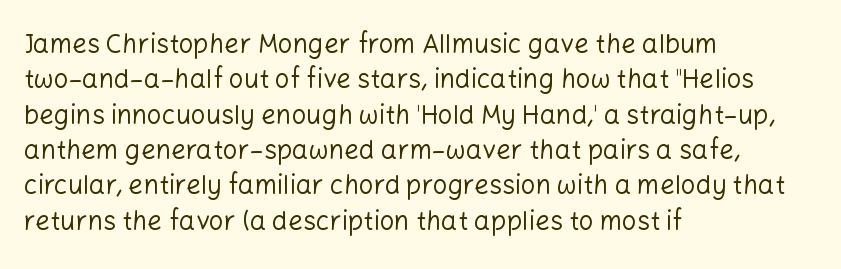
Q: Is the text bold? A: No.
Q: Is the text italic (slanted)? A: No, it is upright.
Q: Is the text underlined? A: No.
Q: How is the paragraph aligned? A: Left-aligned.
Q: Is the spacing between letters normal or unusually wide? A: Normal.
Q: Is the spacing between lines tight, normal or loose? A: Normal.
